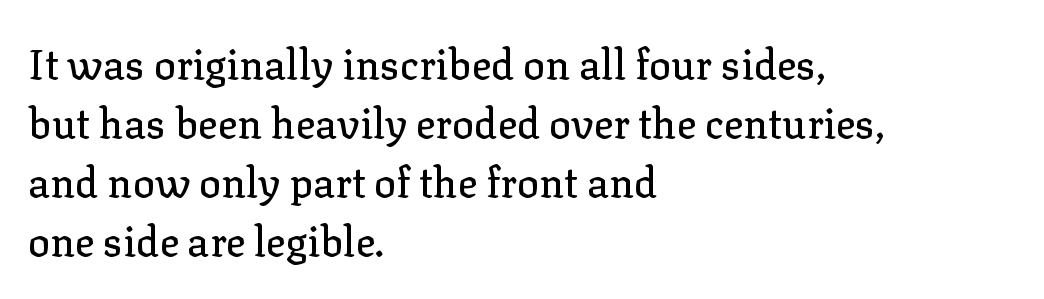
{"serif": "yes", "italic": "no", "width": "normal", "stroke_contrast": "low", "x_height": "medium", "monospaced": "no", "underline": "no", "align": "left", "line_spacing": "normal", "line_spacing_ratio": 1.44, "letter_spacing": "normal", "letter_spacing_em": 0.0, "glyph_px": 41}
